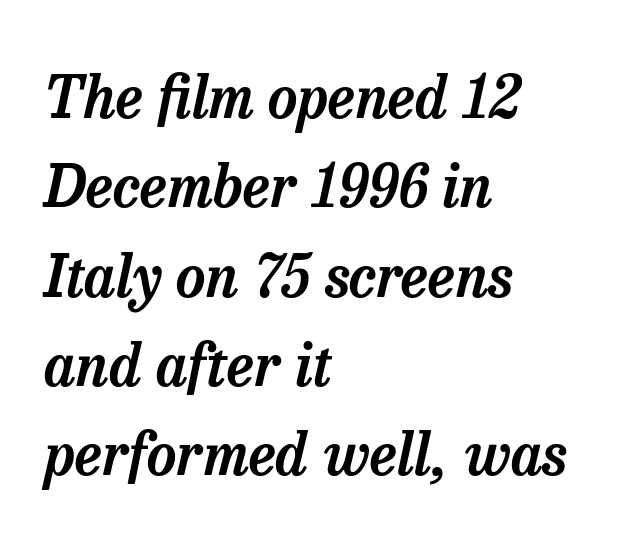
The area under the type is left untouched. The rendering uses natural spacing where letterforms have individual widths. This is serif lettering, the kind often seen in printed books. Short and long lines alike share a common starting point at left. It's the slanting kind of type.
